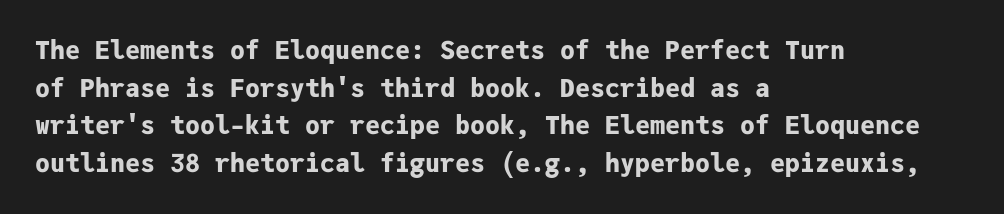
The image shows 25 px bold type, upright; set left-aligned, normal line spacing (1.51x), normal letter spacing, not underlined.
